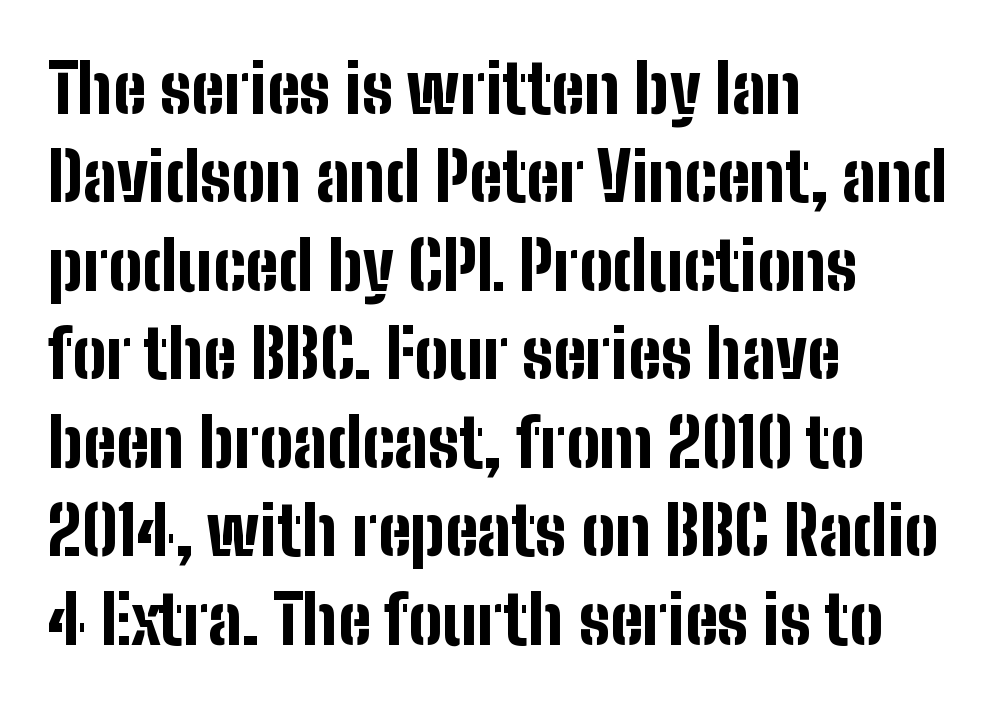
{"serif": "no", "italic": "no", "bold": "yes", "weight": "bold", "width": "condensed", "stroke_contrast": "low", "x_height": "medium", "monospaced": "no", "underline": "no", "align": "left", "line_spacing": "normal", "line_spacing_ratio": 1.32, "letter_spacing": "normal", "letter_spacing_em": 0.0, "glyph_px": 67}
